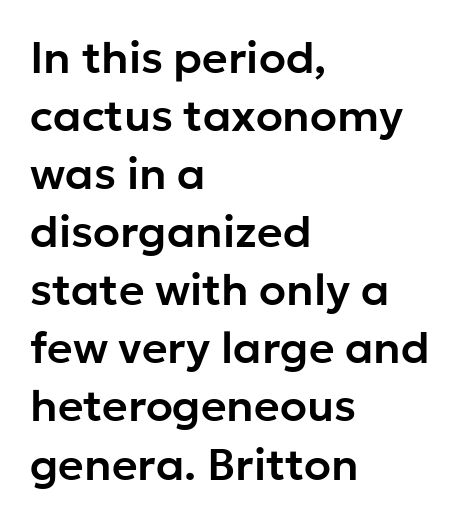
The image shows 44 px sans-serif type, upright; set left-aligned, normal line spacing (1.32x), normal letter spacing, not underlined; low stroke contrast and a medium x-height.
